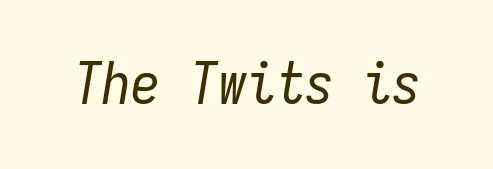
{"italic": "yes", "lean": "right", "slant_degrees": 9, "bold": "no", "weight": "regular", "width": "condensed", "stroke_contrast": "low", "x_height": "medium", "monospaced": "yes", "underline": "no", "letter_spacing": "normal", "letter_spacing_em": 0.0, "glyph_px": 58}
